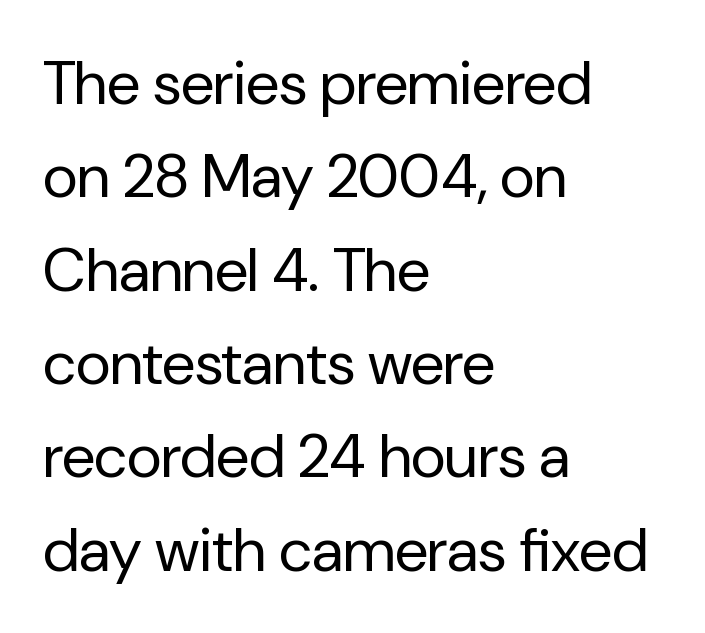
{"serif": "no", "italic": "no", "bold": "no", "weight": "regular", "width": "normal", "stroke_contrast": "low", "x_height": "medium", "monospaced": "no", "underline": "no", "align": "left", "line_spacing": "normal", "line_spacing_ratio": 1.53, "letter_spacing": "normal", "letter_spacing_em": 0.0, "glyph_px": 61}
